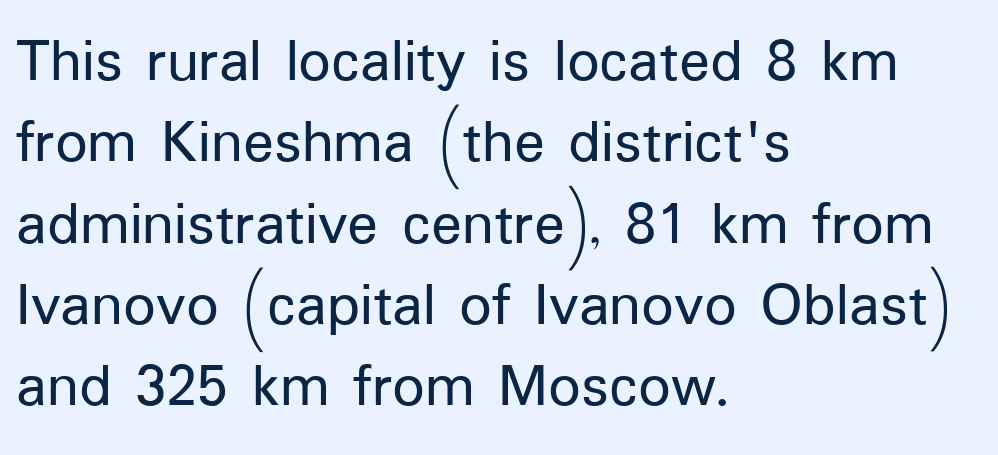
The passage shown has conventional tracking throughout. Unlike italic type, these characters show no tilt at all. In terms of leading, this rendering sits right in the middle. Typographically, this falls in the sans-serif category. The space directly below the letters is spotless.
